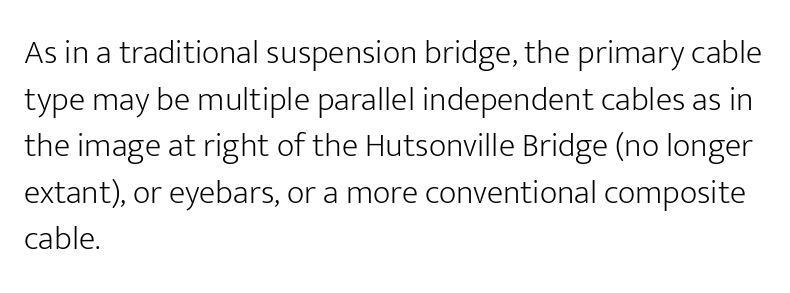
Q: Is the text bold? A: No.
Q: Is the text italic (slanted)? A: No, it is upright.
Q: Is the typeface a serif or a sans-serif typeface? A: Sans-serif.
Q: Is the text underlined? A: No.
Q: How is the paragraph aligned? A: Left-aligned.
Q: Is the spacing between letters normal or unusually wide? A: Normal.
Q: Is the spacing between lines tight, normal or loose? A: Normal.
Q: Width (condensed, normal, or wide)? A: Normal.
Q: Stroke contrast? A: Low.
Q: x-height? A: Medium.
Q: Monospaced? A: No.
